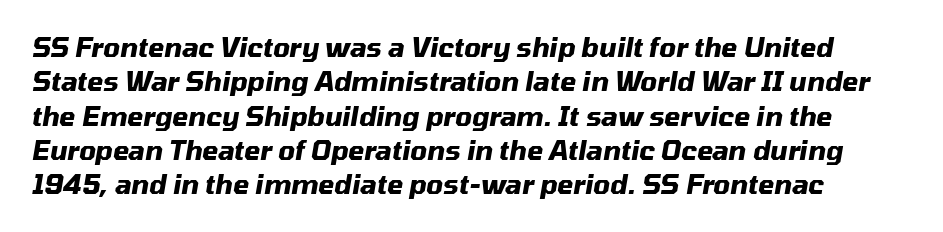
{"italic": "yes", "lean": "right", "slant_degrees": 10, "bold": "yes", "underline": "no", "align": "left", "line_spacing": "normal", "line_spacing_ratio": 1.32, "letter_spacing": "normal", "letter_spacing_em": 0.0, "glyph_px": 26}
